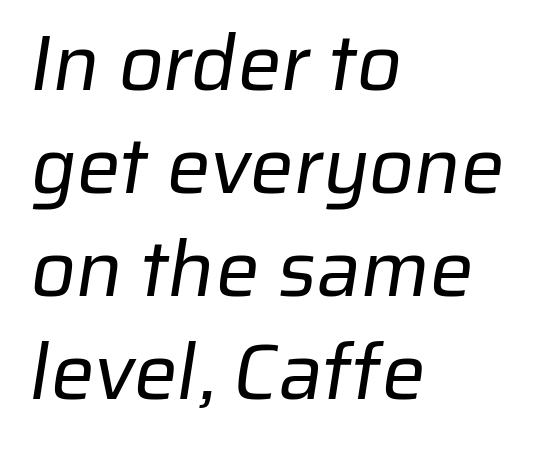
Q: Is the text bold? A: No.
Q: Is the typeface a serif or a sans-serif typeface? A: Sans-serif.
Q: Is the text underlined? A: No.
Q: How is the paragraph aligned? A: Left-aligned.
Q: Is the spacing between letters normal or unusually wide? A: Normal.
Q: Is the spacing between lines tight, normal or loose? A: Normal.
Q: Width (condensed, normal, or wide)? A: Normal.
Q: Stroke contrast? A: Low.
Q: x-height? A: Medium.
Q: Monospaced? A: No.
